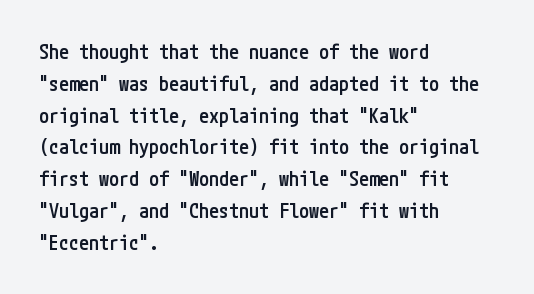
The image shows 20 px text type, upright; set left-aligned, normal line spacing (1.59x), normal letter spacing, not underlined.
